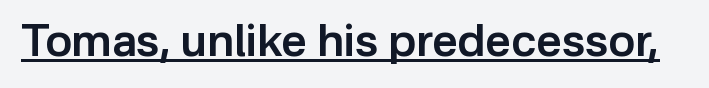
The image shows 45 px semibold sans-serif type, upright; set normal letter spacing, underlined; low stroke contrast and a medium x-height.
